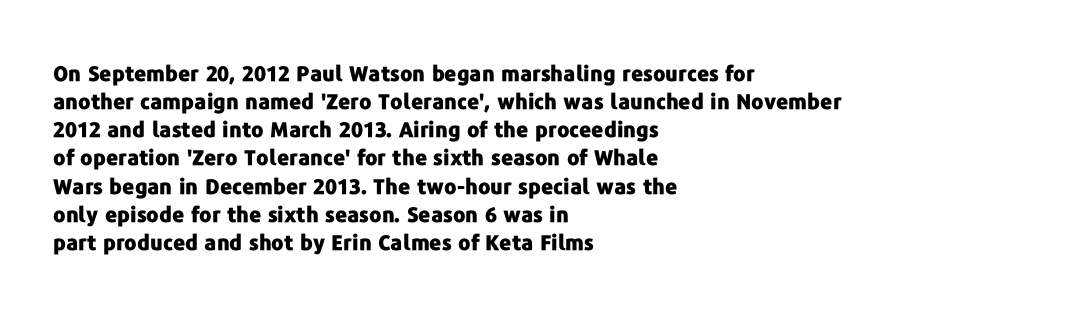
Q: Is the text bold? A: Yes.
Q: Is the text italic (slanted)? A: No, it is upright.
Q: Is the text underlined? A: No.
Q: How is the paragraph aligned? A: Left-aligned.
Q: Is the spacing between letters normal or unusually wide? A: Normal.
Q: Is the spacing between lines tight, normal or loose? A: Normal.
